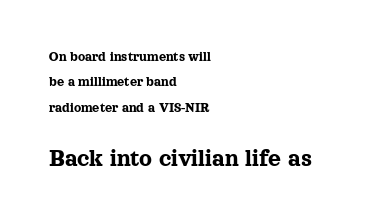
Beneath every word, the page is bare. The block sitting lower on the canvas is the one with enlarged characters. This rendering uses left alignment, leaving the right contour irregular. Default kerning and tracking; the words read as compact shapes.
